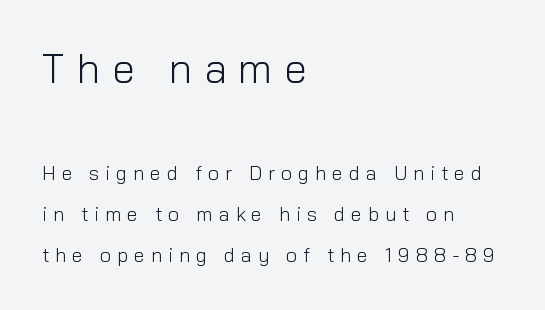
The image shows 41 px light sans-serif type, upright; set left-aligned, loose line spacing (2.07x), unusually wide letter spacing (+0.29 em), not underlined; the first (top) block is 2.05x larger; low stroke contrast and a medium x-height.
